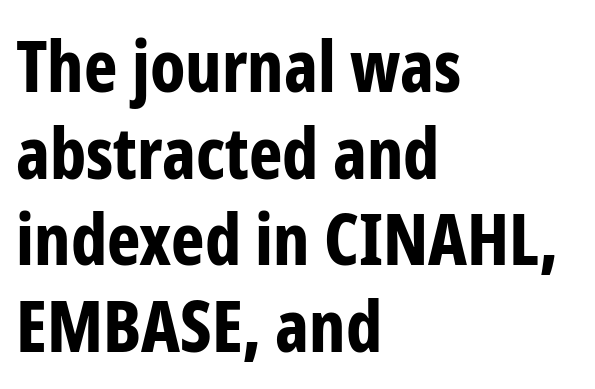
The image shows 71 px bold, condensed sans-serif type, upright; set left-aligned, line spacing 1.22x, normal letter spacing, not underlined; low stroke contrast and a medium x-height.
